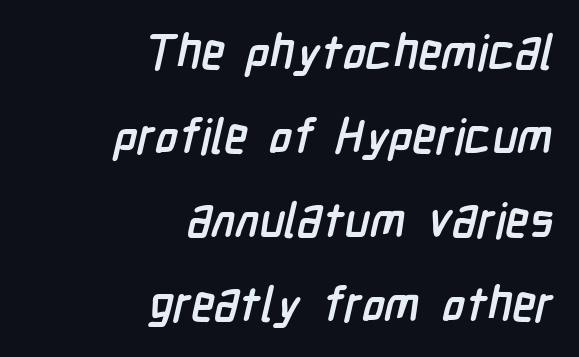
{"serif": "no", "bold": "yes", "weight": "semibold", "width": "condensed", "stroke_contrast": "low", "x_height": "medium", "monospaced": "no", "underline": "no", "align": "right", "line_spacing_ratio": 1.75, "letter_spacing": "normal", "letter_spacing_em": 0.0, "glyph_px": 48}
